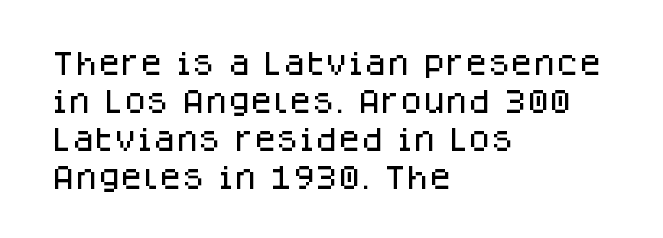
Q: Is the text italic (slanted)? A: No, it is upright.
Q: Is the text underlined? A: No.
Q: How is the paragraph aligned? A: Left-aligned.
Q: Is the spacing between letters normal or unusually wide? A: Normal.
Q: Is the spacing between lines tight, normal or loose? A: Normal.
